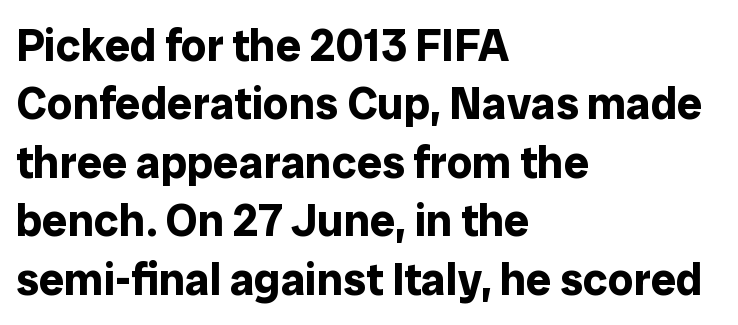
The image shows 45 px bold sans-serif type, upright; set left-aligned, normal line spacing (1.3x), normal letter spacing, not underlined; low stroke contrast and a medium x-height.
